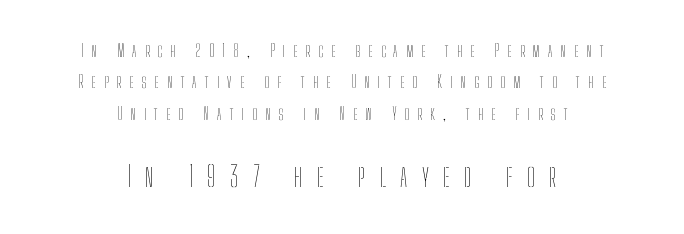
The image shows 29 px thin, condensed type, upright; set centered, line spacing 1.85x, unusually wide letter spacing (+0.49 em), not underlined; the second (bottom) block is 1.71x larger; low stroke contrast and a medium x-height.
